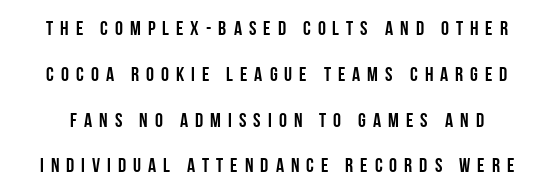
The image shows 20 px bold type, upright; set loose line spacing (2.29x), unusually wide letter spacing (+0.35 em), not underlined.
